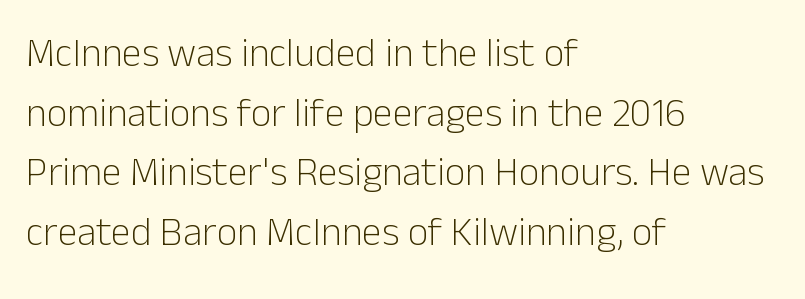
{"serif": "no", "italic": "no", "bold": "no", "weight": "light", "width": "normal", "stroke_contrast": "low", "x_height": "medium", "monospaced": "no", "underline": "no", "align": "left", "line_spacing": "normal", "line_spacing_ratio": 1.49, "letter_spacing": "normal", "letter_spacing_em": 0.0, "glyph_px": 40}
